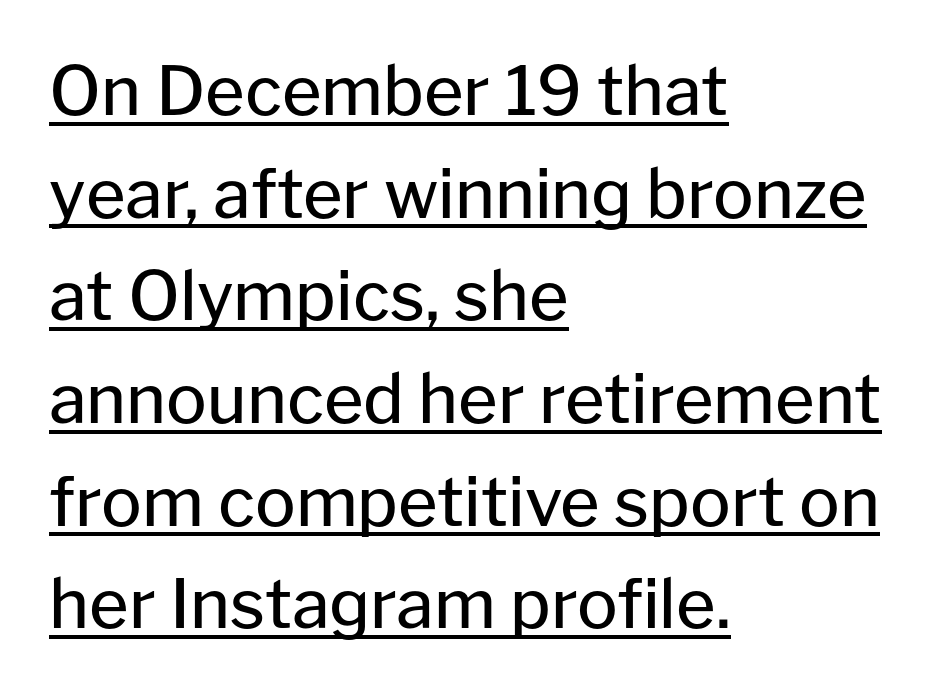
Each word holds together tightly as a unit, with standard inter-letter gaps. In terms of posture, this sample is upright. Compared with undecorated copy, this sample adds a rule below the words. The font sits on the lighter half of the weight spectrum, regular included.
